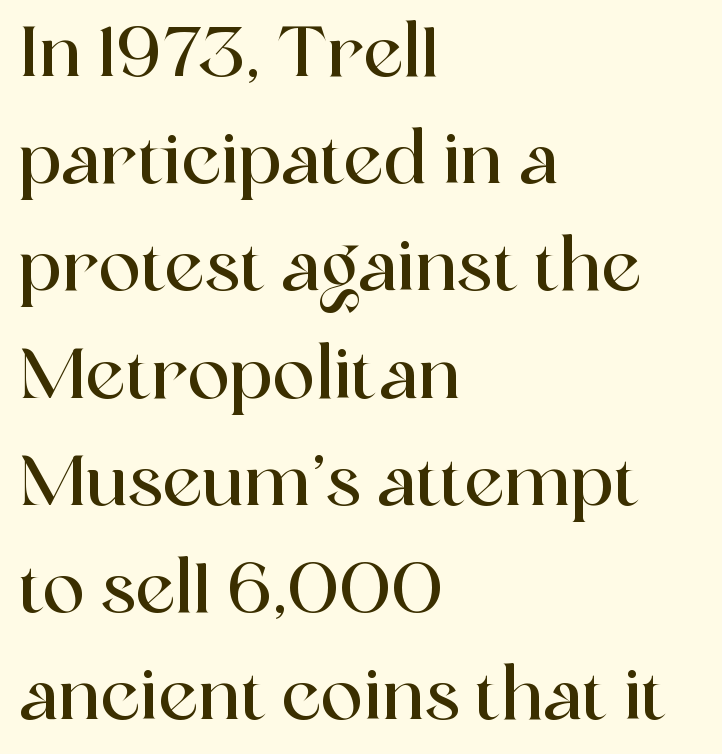
Q: Is the text italic (slanted)? A: No, it is upright.
Q: Is the typeface a serif or a sans-serif typeface? A: Serif.
Q: Is the text underlined? A: No.
Q: How is the paragraph aligned? A: Left-aligned.
Q: Is the spacing between letters normal or unusually wide? A: Normal.
Q: Is the spacing between lines tight, normal or loose? A: Normal.
Q: Width (condensed, normal, or wide)? A: Normal.
Q: x-height? A: Medium.
Q: Monospaced? A: No.
